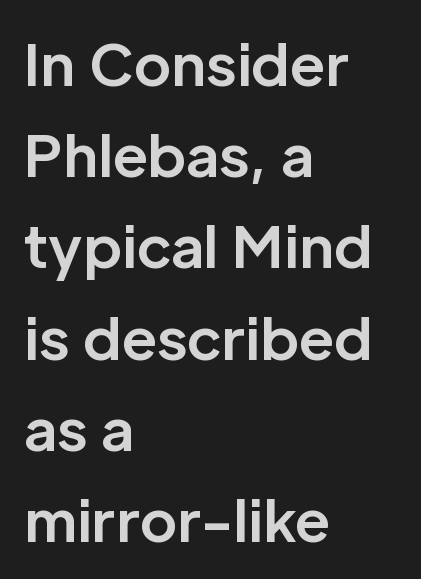
Designer's note — italics off, roman on. Normally led — the rows are evenly, conventionally spaced. A full-strength bold gives these letters their thick strokes. Clear beneath every line of the passage. The face used here is proportionally spaced, like ordinary book or web type. No extra tracking has been applied to these lines.
